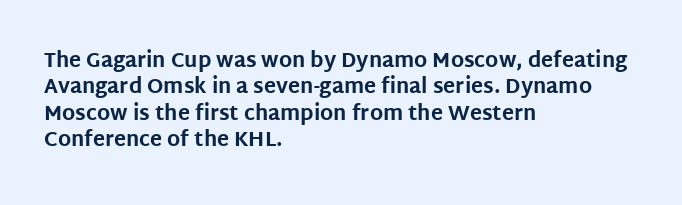
The image shows 20 px bold type, upright; set left-aligned, normal line spacing (1.32x), normal letter spacing, not underlined.
